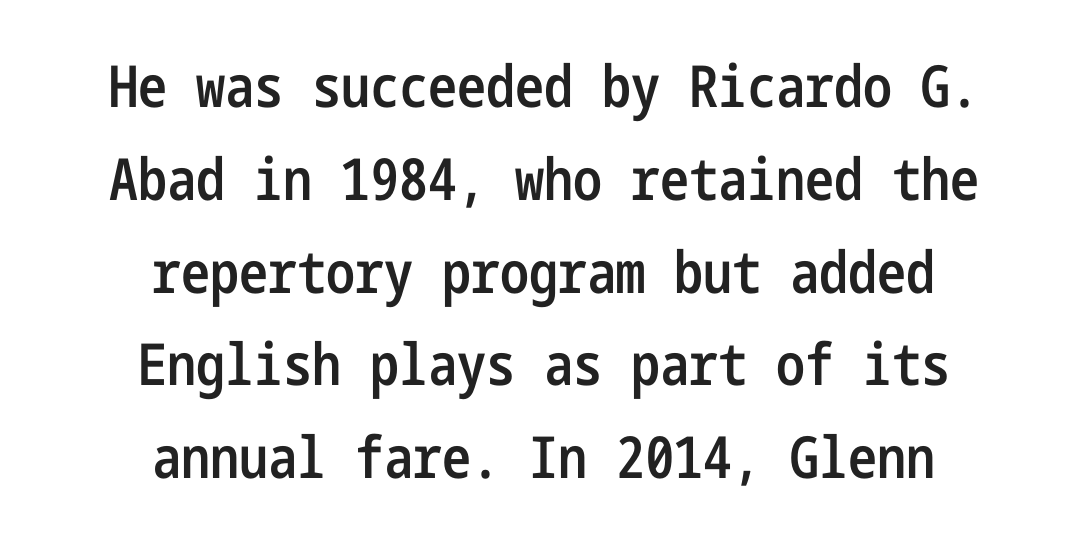
The image shows 58 px semibold, condensed sans-serif type, upright; set centered, normal line spacing (1.6x), normal letter spacing, not underlined; low stroke contrast and a medium x-height.
